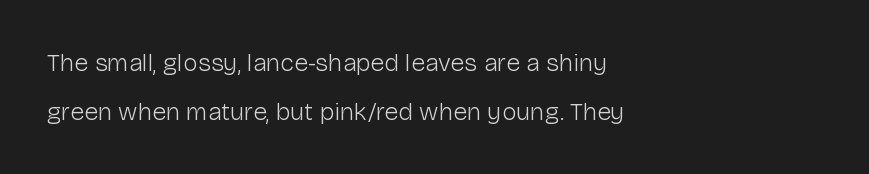
Rows of type keep a wide berth in the vertical direction. Check the space under the baseline: it is left empty. The text block is weighted toward the left margin, trailing off unevenly rightward. The type sits square on the baseline with zero lean. Honestly, the letter spacing is just normal — you wouldn't notice it. Stems here are at most as thick as an everyday book face.
